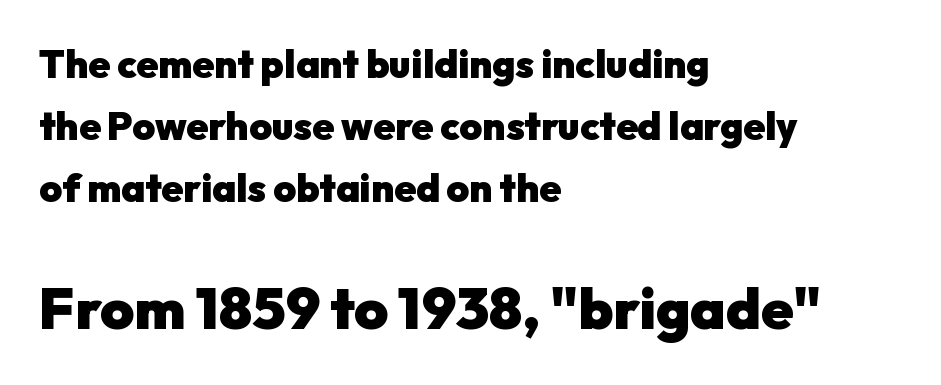
Here the designer chose a conventional face with non-uniform glyph widths. Is the letter spacing exaggerated? No — it looks like the ordinary default. Every character sits straight up, as roman type does. Nothing sits at the stroke ends, so this counts as sans-serif. The lines are quadded left.
